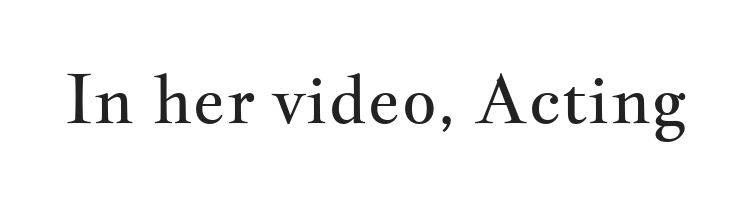
Nope, not italic — everything's standing straight. Old-style or modern, the face here clearly has serifs. Only glyphs here, with clear space below each row. The typesetting does not lean heavy: it is not bold.
